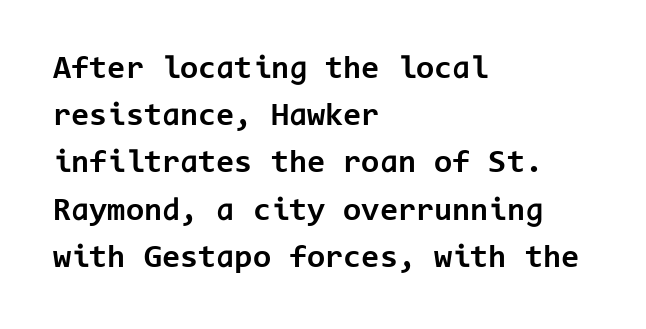
The image shows 33 px bold sans-serif type, upright, monospaced; set left-aligned, normal line spacing (1.43x), normal letter spacing, not underlined; low stroke contrast and a medium x-height.
